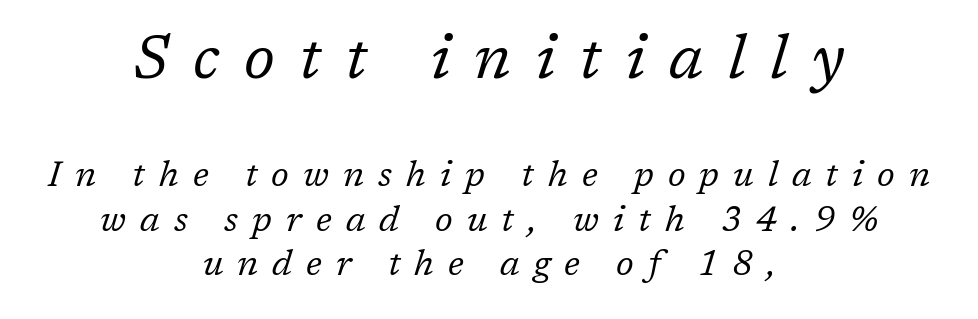
The image shows 61 px regular-weight serif type, italic (leaning right); set centered, normal line spacing (1.28x), unusually wide letter spacing (+0.4 em), not underlined; the first (top) block is 1.74x larger; low stroke contrast and a medium x-height.
